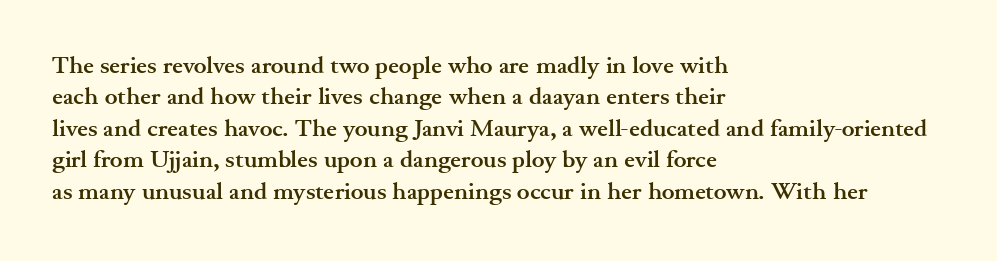
The image shows 24 px bold type, upright; set left-aligned, normal line spacing (1.31x), normal letter spacing, not underlined.
